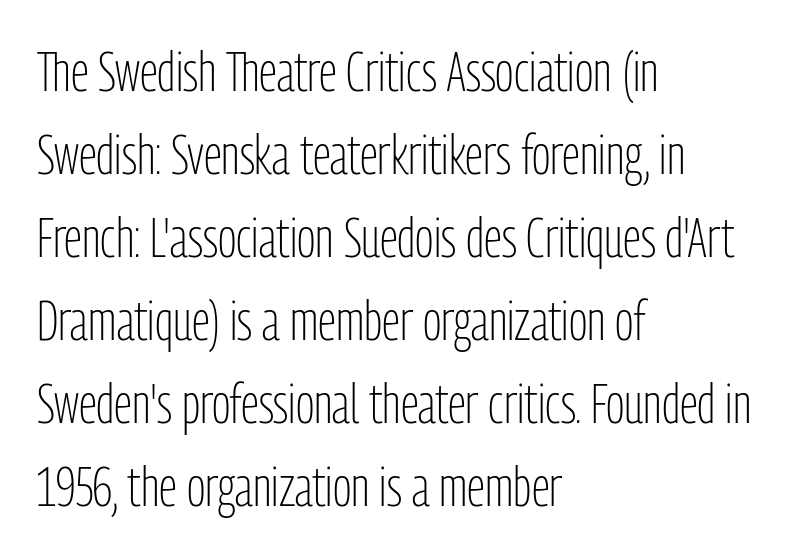
The image shows 55 px light, condensed sans-serif type, upright; set left-aligned, normal line spacing (1.51x), normal letter spacing, not underlined; low stroke contrast and a medium x-height.
